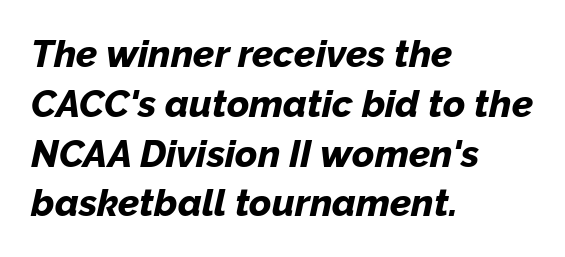
Q: Is the text bold? A: Yes.
Q: Is the text italic (slanted)? A: Yes, it leans right by about 12 degrees.
Q: Is the text underlined? A: No.
Q: How is the paragraph aligned? A: Left-aligned.
Q: Is the spacing between letters normal or unusually wide? A: Normal.
Q: Is the spacing between lines tight, normal or loose? A: Normal.
Q: Width (condensed, normal, or wide)? A: Normal.
Q: Stroke contrast? A: Low.
Q: x-height? A: Medium.
Q: Monospaced? A: No.
